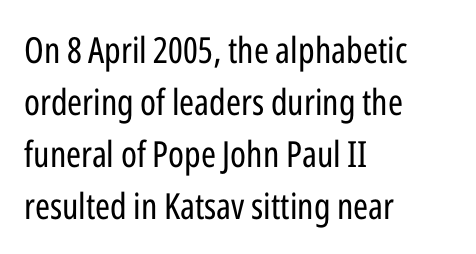
{"serif": "no", "italic": "no", "bold": "no", "weight": "regular", "width": "condensed", "stroke_contrast": "low", "x_height": "medium", "monospaced": "no", "underline": "no", "align": "left", "line_spacing": "normal", "line_spacing_ratio": 1.44, "letter_spacing": "normal", "letter_spacing_em": 0.0, "glyph_px": 36}
